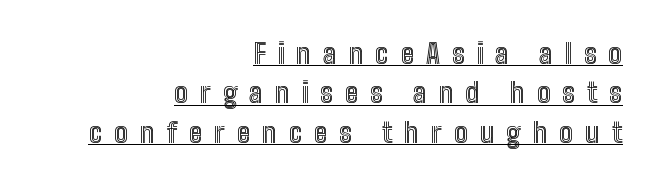
Does extra space separate the letters? Yes, quite a lot of it. This block has exactly the height ordinary leading produces. A typesetter would mark this as roman, not italic. This is underlined copy, the kind a proofreader might mark for attention. Horizontal alignment here is rightward, an uncommon choice for prose.
